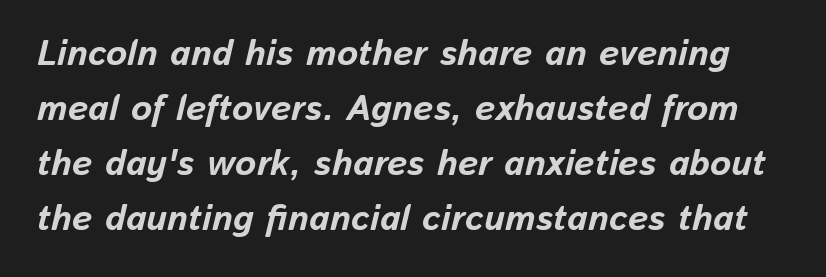
{"italic": "yes", "lean": "right", "slant_degrees": 13, "bold": "yes", "weight": "bold", "width": "normal", "stroke_contrast": "low", "x_height": "medium", "monospaced": "no", "underline": "no", "line_spacing": "normal", "line_spacing_ratio": 1.53, "letter_spacing": "normal", "letter_spacing_em": 0.0, "glyph_px": 36}
